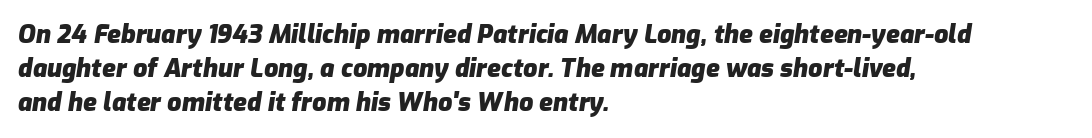
The image shows 25 px bold type, italic (leaning right); set left-aligned, normal line spacing (1.37x), normal letter spacing, not underlined.
